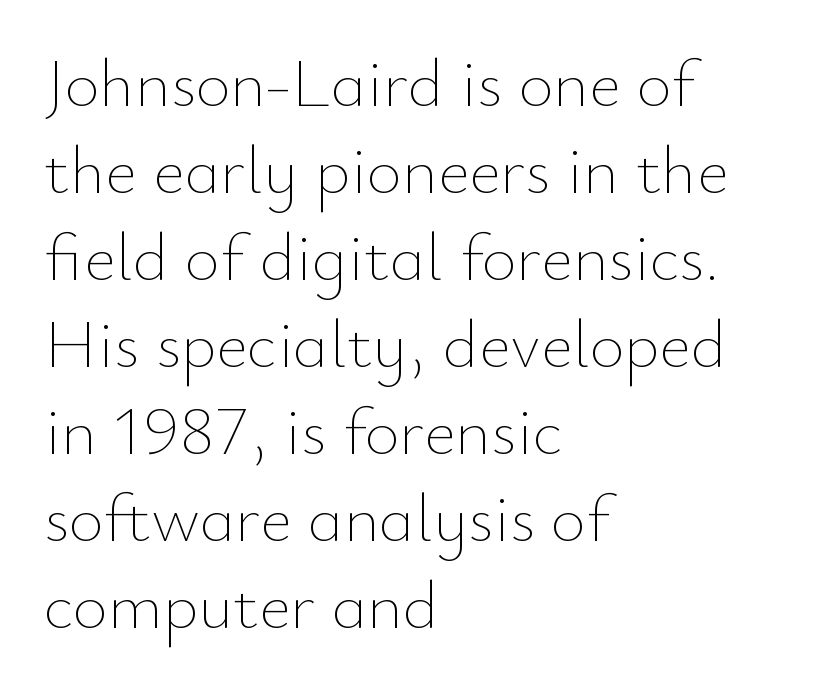
Q: Is the text bold? A: No.
Q: Is the text italic (slanted)? A: No, it is upright.
Q: Is the text underlined? A: No.
Q: How is the paragraph aligned? A: Left-aligned.
Q: Is the spacing between letters normal or unusually wide? A: Normal.
Q: Is the spacing between lines tight, normal or loose? A: Normal.
Q: Width (condensed, normal, or wide)? A: Normal.
Q: Stroke contrast? A: Low.
Q: x-height? A: Small.
Q: Monospaced? A: No.
